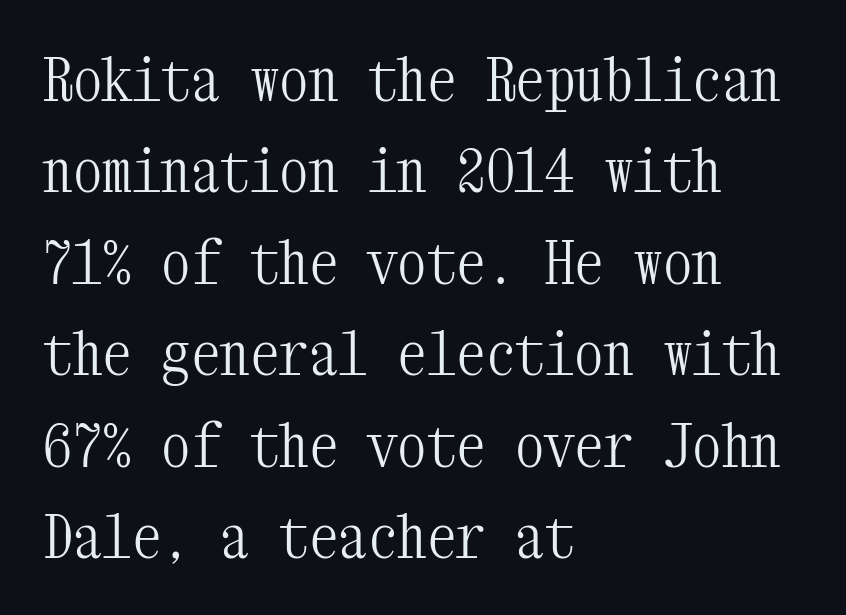
Q: Is the text bold? A: No.
Q: Is the text italic (slanted)? A: No, it is upright.
Q: Is the typeface a serif or a sans-serif typeface? A: Serif.
Q: Is the text underlined? A: No.
Q: How is the paragraph aligned? A: Left-aligned.
Q: Is the spacing between letters normal or unusually wide? A: Normal.
Q: Is the spacing between lines tight, normal or loose? A: Normal.
Q: Width (condensed, normal, or wide)? A: Condensed.
Q: Stroke contrast? A: Medium.
Q: x-height? A: Medium.
Q: Monospaced? A: Yes.
